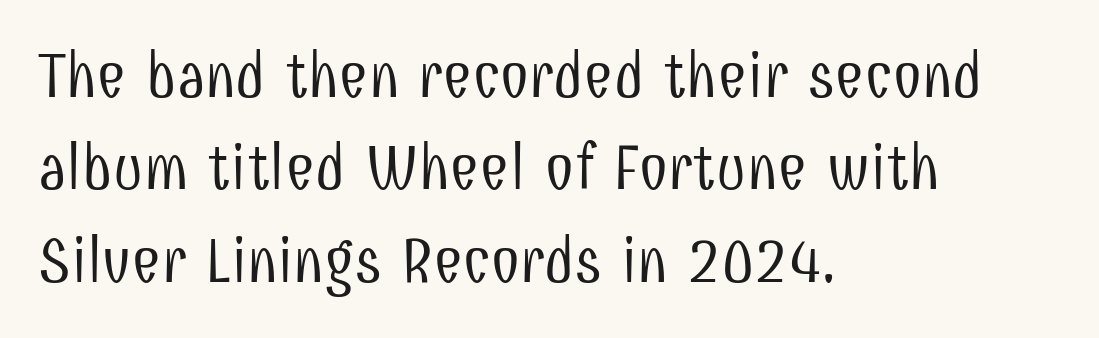
Font category for this specimen: sans-serif. Is this a fixed-width face? No — the glyphs have proportional, varying widths. Italic? Not at all — the glyphs are vertical. The leading is moderate, giving the passage an even texture.
